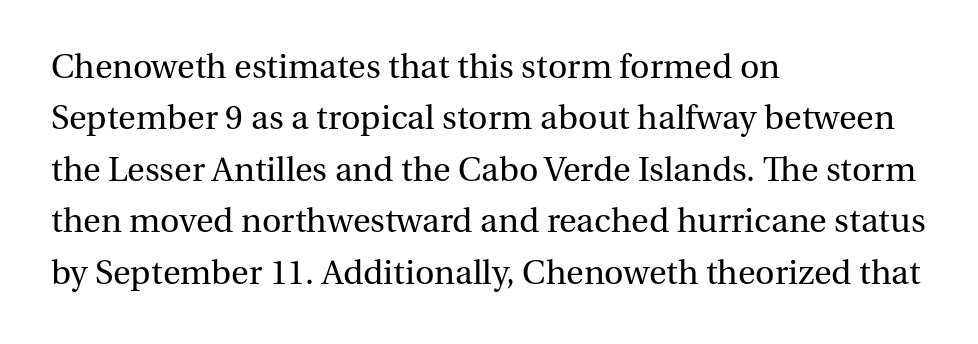
The font sits on the lighter half of the weight spectrum, regular included. In CSS terms this would be text-align: left. Underline: absent. Old-style or modern, the face here clearly has serifs. Short note: letters normally spaced. Honestly, the row spacing looks completely unremarkable.
